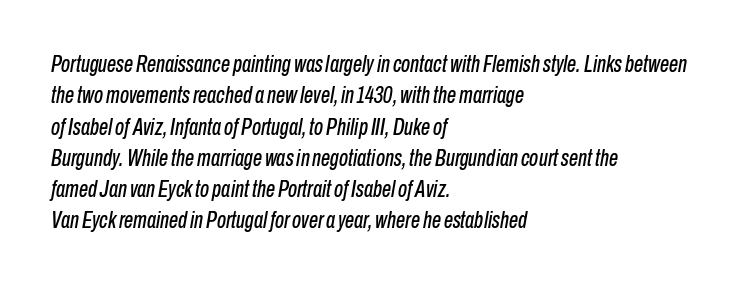
The gap between lines stays unmarked. This sample keeps an unexceptional amount of space between lines. Short and long lines alike share a common starting point at left. In terms of posture, this sample is oblique.
